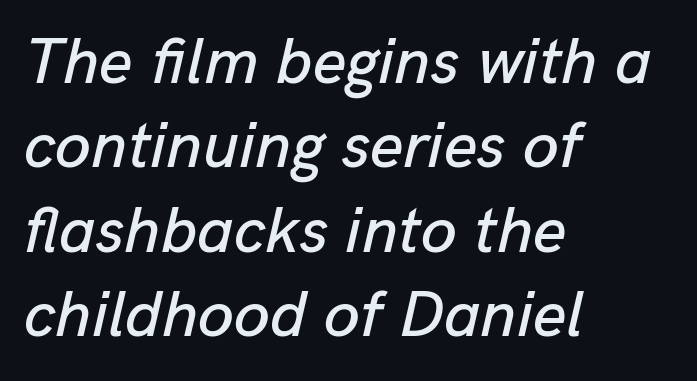
{"italic": "yes", "lean": "right", "slant_degrees": 13, "width": "normal", "stroke_contrast": "low", "x_height": "medium", "monospaced": "no", "underline": "no", "align": "left", "line_spacing": "normal", "line_spacing_ratio": 1.3, "letter_spacing": "normal", "letter_spacing_em": 0.0, "glyph_px": 65}
